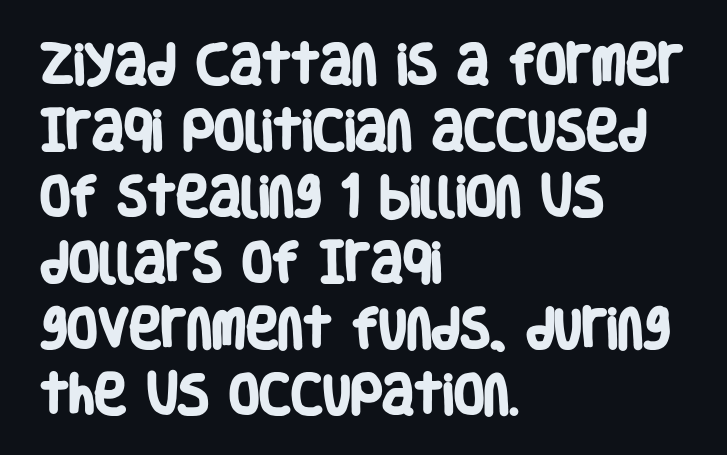
The image shows 44 px heavy, condensed sans-serif type; set left-aligned, normal line spacing (1.5x), normal letter spacing, not underlined; low stroke contrast and a large x-height.
